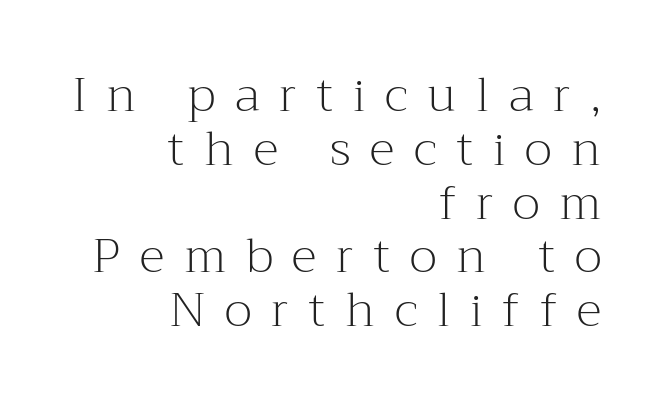
It's the straight-up-and-down kind of type. The space directly below the letters is spotless. Alignment: flush right. One glance says dense: line gaps are narrower than usual.
